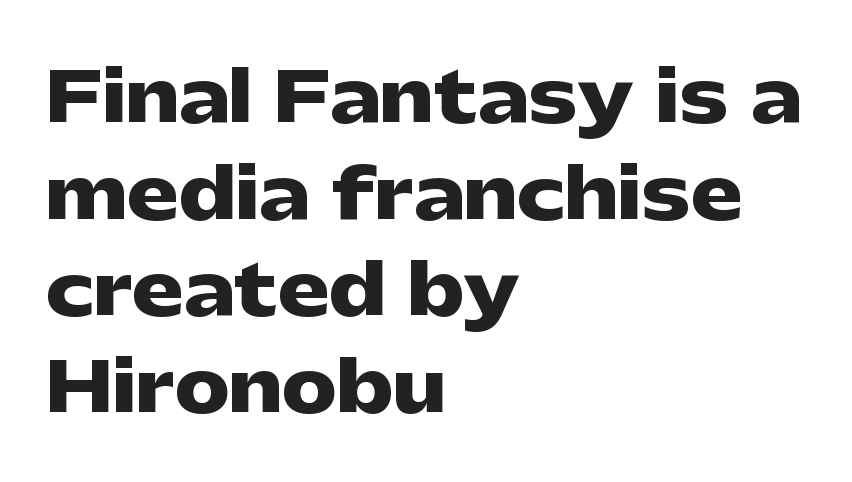
The image shows 69 px heavy, wide sans-serif type, upright; set left-aligned, normal line spacing (1.4x), normal letter spacing, not underlined; low stroke contrast and a medium x-height.
